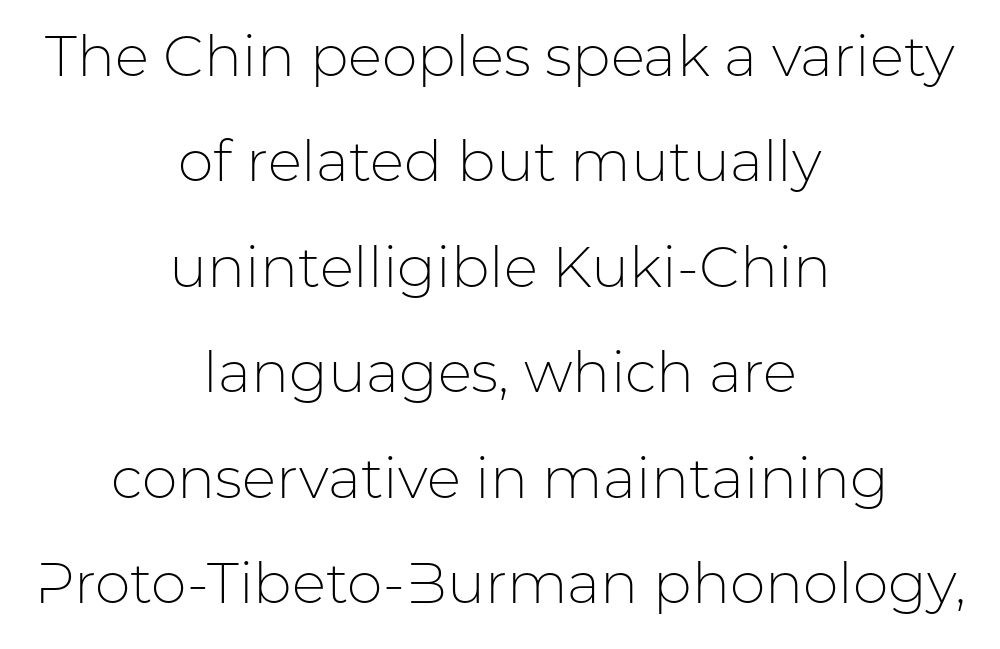
A roman cut, with each character standing at attention. Letters rest on an invisible, unmarked baseline. Unlike a traditional serif, this face leaves its strokes unadorned. Students, note that the glyphs here touch the page at normal intervals.
